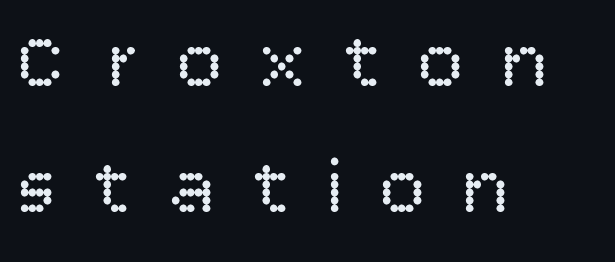
The image shows 77 px regular-weight sans-serif type, upright; set left-aligned, normal line spacing (1.64x), unusually wide letter spacing (+0.48 em), not underlined; low stroke contrast and a large x-height.
